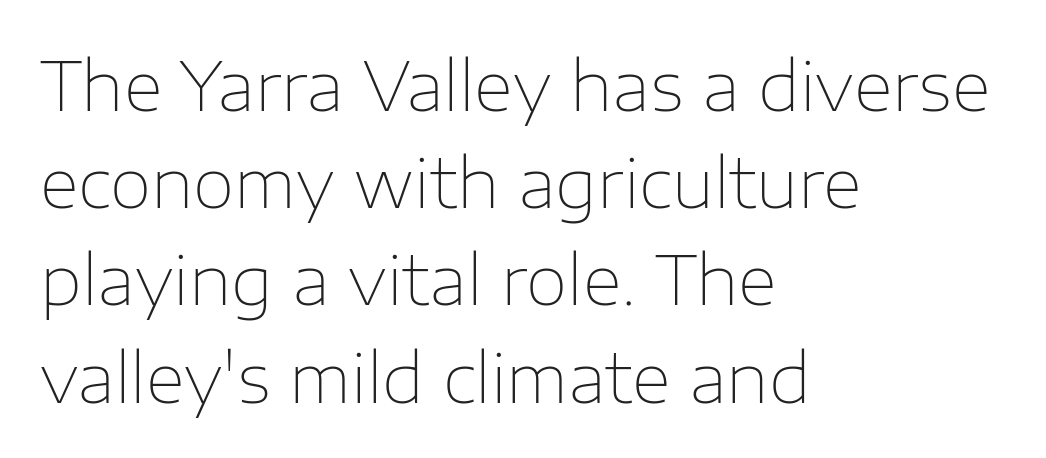
Is this a fixed-width face? No — the glyphs have proportional, varying widths. This rendering employs a face without finishing strokes, i.e., a sans-serif. Leftover space on each line is placed entirely after the last word. Stem width sits at or under what a default text font uses. Check under the words: just untouched page.
